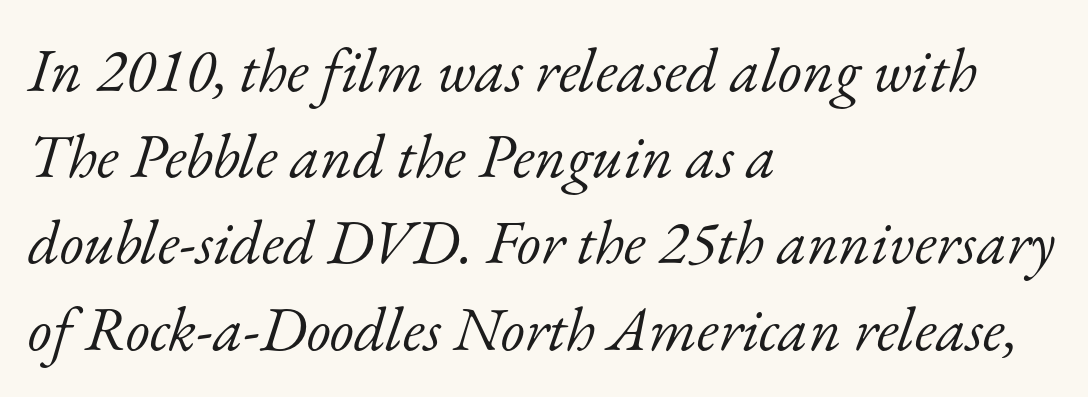
The image shows 62 px light serif type, italic (leaning right); set left-aligned, normal line spacing (1.39x), normal letter spacing, not underlined; low stroke contrast and a small x-height.
